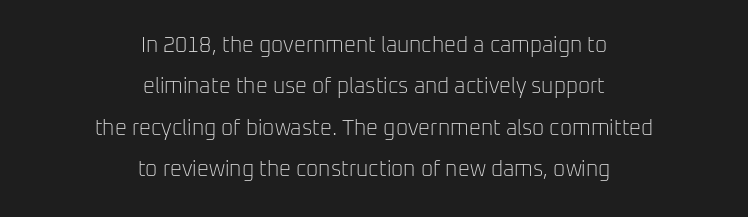
{"italic": "no", "bold": "no", "underline": "no", "align": "center", "line_spacing": "loose", "line_spacing_ratio": 1.97, "letter_spacing": "normal", "letter_spacing_em": 0.0, "glyph_px": 21}
